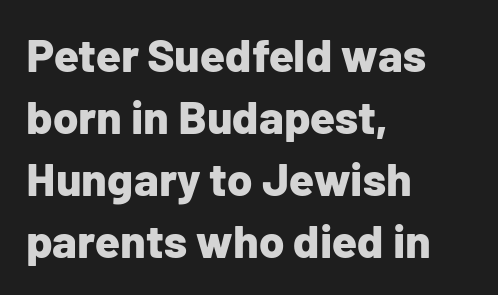
The image shows 46 px bold sans-serif type, upright; set left-aligned, normal line spacing (1.35x), normal letter spacing, not underlined; low stroke contrast and a medium x-height.
